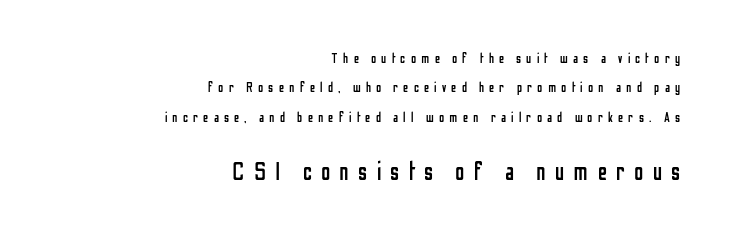
{"italic": "no", "bold": "no", "underline": "no", "align": "right", "line_spacing": "loose", "line_spacing_ratio": 2.1, "letter_spacing": "wide", "letter_spacing_em": 0.37, "larger_block": "second", "size_ratio": 1.79, "glyph_px": 25}
